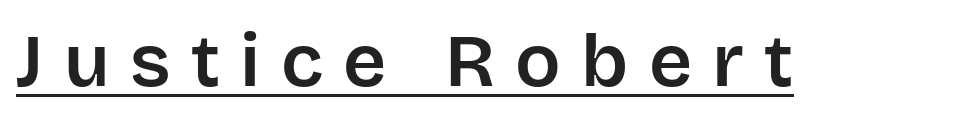
Q: Is the text italic (slanted)? A: No, it is upright.
Q: Is the typeface a serif or a sans-serif typeface? A: Sans-serif.
Q: Is the text underlined? A: Yes.
Q: Is the spacing between letters normal or unusually wide? A: Unusually wide.
Q: Width (condensed, normal, or wide)? A: Normal.
Q: Stroke contrast? A: Low.
Q: x-height? A: Large.
Q: Monospaced? A: No.
